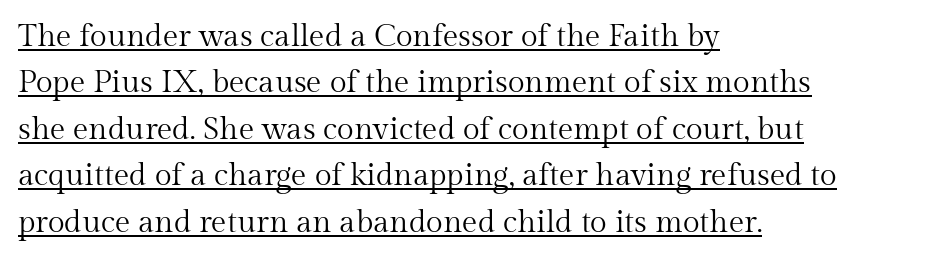
The image shows 31 px regular-weight serif type, upright; set left-aligned, normal line spacing (1.5x), normal letter spacing, underlined; medium stroke contrast and a medium x-height.
